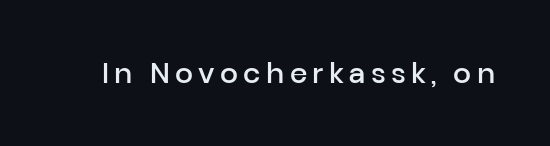
Q: Is the text bold? A: Semi-bold.
Q: Is the text italic (slanted)? A: No, it is upright.
Q: Is the typeface a serif or a sans-serif typeface? A: Sans-serif.
Q: Is the text underlined? A: No.
Q: Width (condensed, normal, or wide)? A: Normal.
Q: Stroke contrast? A: Low.
Q: x-height? A: Medium.
Q: Monospaced? A: No.
